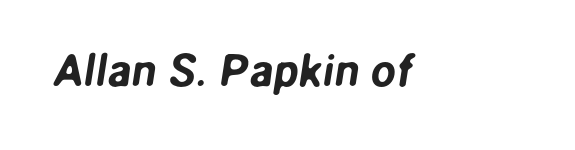
Looks like regular typesetting: each glyph gets only the width it needs. The typeface chosen for these lines omits serifs. Here the glyphs are tracked normally, forming tight word shapes. Bare-footed words on every line.
